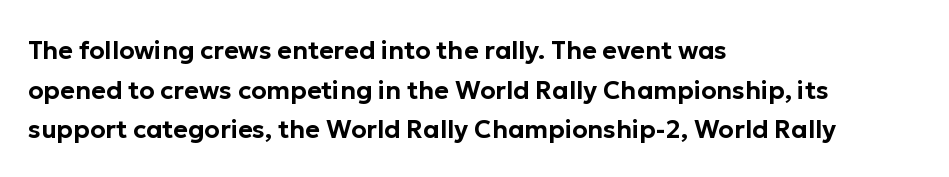
The image shows 25 px text type, upright; set left-aligned, normal line spacing (1.59x), normal letter spacing, not underlined.
